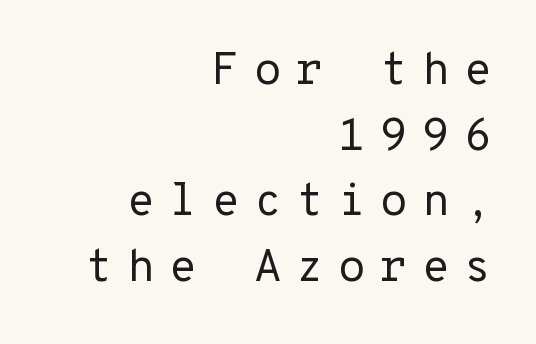
Q: Is the text bold? A: No.
Q: Is the text italic (slanted)? A: No, it is upright.
Q: Is the typeface a serif or a sans-serif typeface? A: Sans-serif.
Q: Is the text underlined? A: No.
Q: How is the paragraph aligned? A: Right-aligned.
Q: Is the spacing between letters normal or unusually wide? A: Unusually wide.
Q: Is the spacing between lines tight, normal or loose? A: Normal.
Q: Width (condensed, normal, or wide)? A: Normal.
Q: Stroke contrast? A: Low.
Q: x-height? A: Medium.
